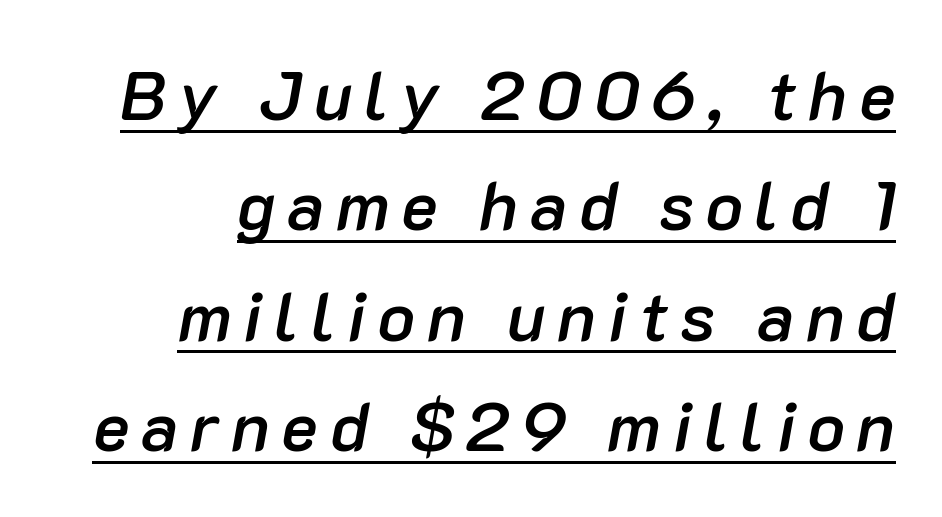
Q: Is the text bold? A: Semi-bold.
Q: Is the text italic (slanted)? A: Yes, it leans right by about 10 degrees.
Q: Is the text underlined? A: Yes.
Q: How is the paragraph aligned? A: Right-aligned.
Q: Is the spacing between lines tight, normal or loose? A: Normal.
Q: Width (condensed, normal, or wide)? A: Normal.
Q: Stroke contrast? A: Low.
Q: x-height? A: Medium.
Q: Monospaced? A: No.
